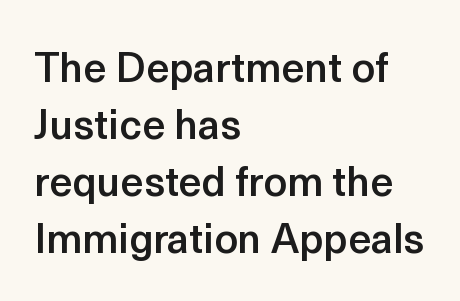
Q: Is the text bold? A: Semi-bold.
Q: Is the text italic (slanted)? A: No, it is upright.
Q: Is the typeface a serif or a sans-serif typeface? A: Sans-serif.
Q: Is the text underlined? A: No.
Q: How is the paragraph aligned? A: Left-aligned.
Q: Is the spacing between letters normal or unusually wide? A: Normal.
Q: Is the spacing between lines tight, normal or loose? A: Normal.
Q: Width (condensed, normal, or wide)? A: Normal.
Q: x-height? A: Medium.
Q: Monospaced? A: No.
